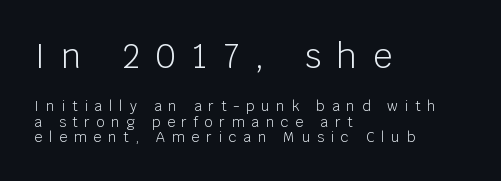
{"serif": "no", "italic": "no", "bold": "no", "weight": "light", "width": "normal", "stroke_contrast": "low", "x_height": "large", "monospaced": "no", "underline": "no", "align": "left", "line_spacing": "tight", "line_spacing_ratio": 1.09, "letter_spacing": "wide", "letter_spacing_em": 0.48, "larger_block": "first", "size_ratio": 2.36, "glyph_px": 33}
